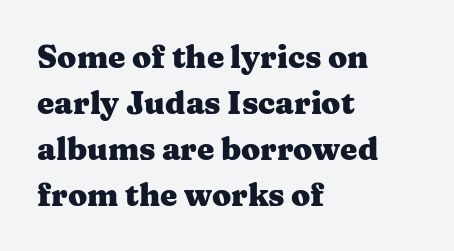
{"serif": "yes", "italic": "no", "bold": "yes", "weight": "heavy", "width": "wide", "stroke_contrast": "medium", "x_height": "medium", "monospaced": "no", "underline": "no", "align": "left", "line_spacing": "normal", "line_spacing_ratio": 1.48, "letter_spacing": "normal", "letter_spacing_em": 0.0, "glyph_px": 31}
